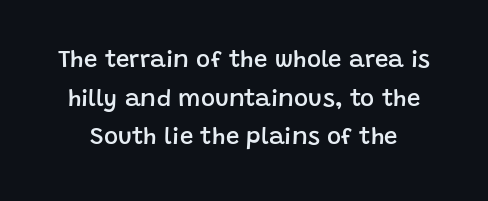
Q: Is the text bold? A: Semi-bold.
Q: Is the text italic (slanted)? A: No, it is upright.
Q: Is the text underlined? A: No.
Q: Is the spacing between letters normal or unusually wide? A: Normal.
Q: Is the spacing between lines tight, normal or loose? A: Normal.
